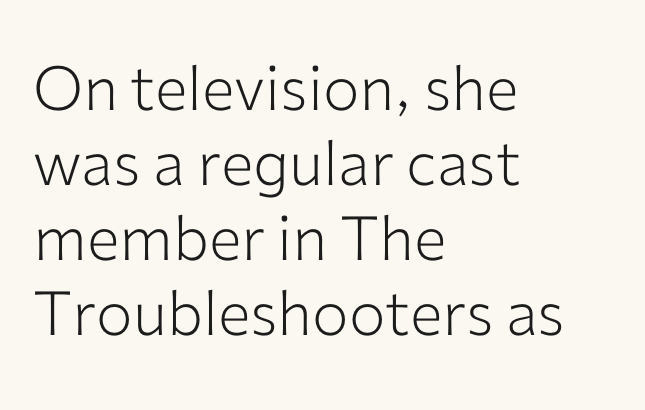
{"serif": "no", "italic": "no", "bold": "no", "weight": "light", "width": "normal", "stroke_contrast": "low", "x_height": "medium", "monospaced": "no", "underline": "no", "align": "left", "line_spacing_ratio": 1.23, "letter_spacing": "normal", "letter_spacing_em": 0.0, "glyph_px": 61}
